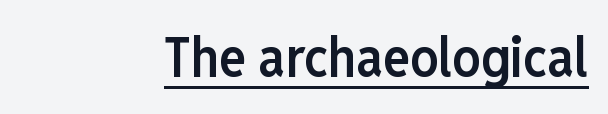
This sample uses plain, unmodified letter spacing. Visually the block forms a straight wall on the right and a jagged coastline on the left. You can see a thin bar hugging the bottom of the glyphs. Do the letters lean? They stand straight. Weight: semibold (demi).
